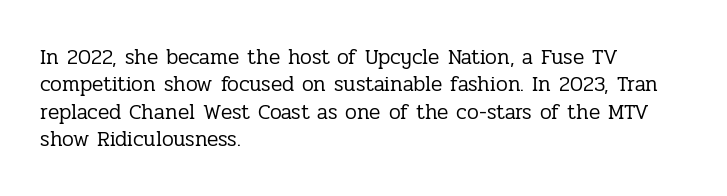
Q: Is the text bold? A: No.
Q: Is the text italic (slanted)? A: No, it is upright.
Q: Is the text underlined? A: No.
Q: How is the paragraph aligned? A: Left-aligned.
Q: Is the spacing between letters normal or unusually wide? A: Normal.
Q: Is the spacing between lines tight, normal or loose? A: Normal.
